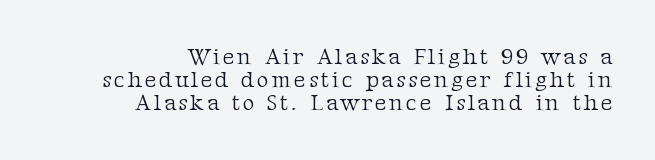
The area under the type is left untouched. The typography opts for an upright posture over an oblique one. Heft: none added — not bold. Reading down the block, your eye finds every line finishing at a fixed right position. Horizontal bands of white between lines are thin slivers.
